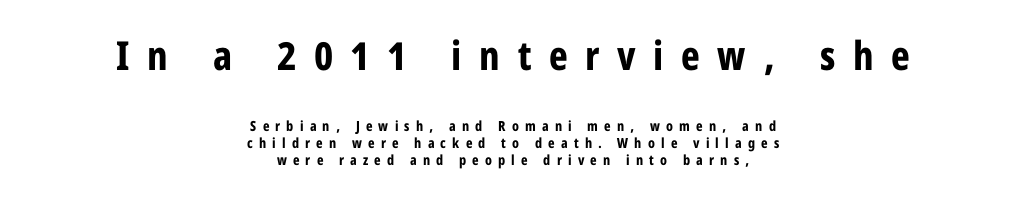
Q: Is the text bold? A: Yes.
Q: Is the text italic (slanted)? A: No, it is upright.
Q: Is the typeface a serif or a sans-serif typeface? A: Sans-serif.
Q: Is the text underlined? A: No.
Q: How is the paragraph aligned? A: Centered.
Q: Is the spacing between letters normal or unusually wide? A: Unusually wide.
Q: Which block of text is set in a larger size, the first (top) or the second (bottom)? A: The first (top) one.
Q: Width (condensed, normal, or wide)? A: Condensed.
Q: Stroke contrast? A: Low.
Q: x-height? A: Medium.
Q: Monospaced? A: No.
